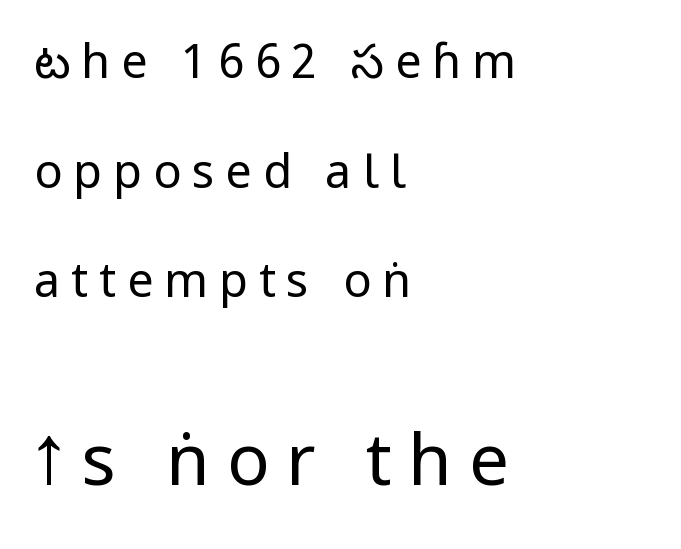
The image shows 71 px regular-weight, condensed sans-serif type, upright; set left-aligned, loose line spacing (2.33x), unusually wide letter spacing (+0.23 em), not underlined; the second (bottom) block is 1.51x larger; low stroke contrast and a large x-height.
